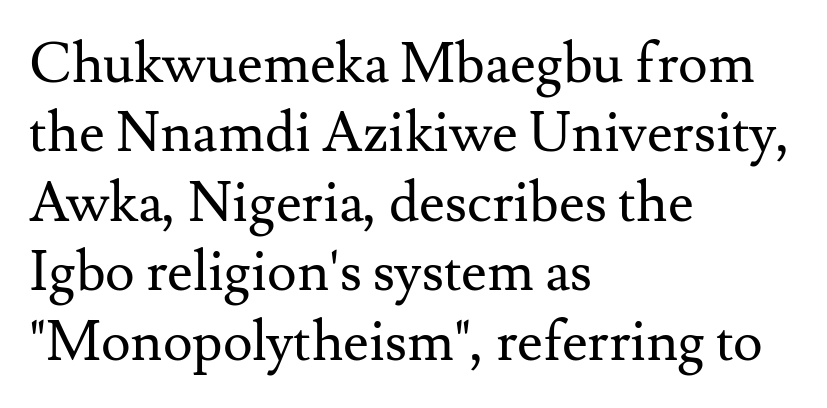
{"serif": "yes", "italic": "no", "bold": "no", "weight": "regular", "width": "normal", "stroke_contrast": "medium", "x_height": "small", "monospaced": "no", "underline": "no", "align": "left", "line_spacing_ratio": 1.24, "letter_spacing": "normal", "letter_spacing_em": 0.0, "glyph_px": 56}
